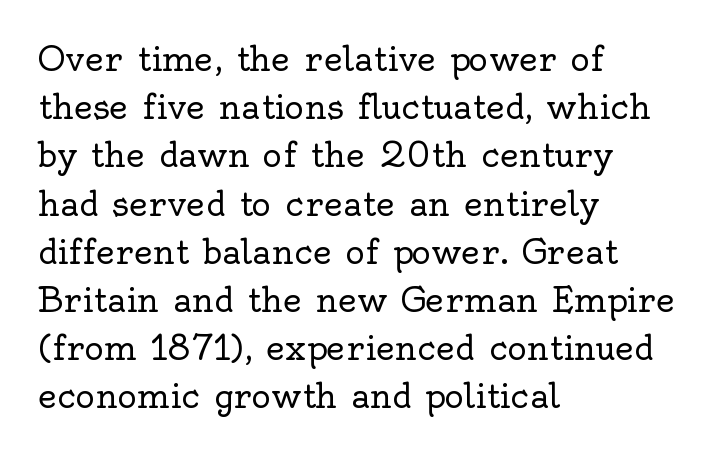
{"serif": "yes", "italic": "no", "bold": "no", "weight": "regular", "width": "normal", "x_height": "small", "monospaced": "no", "underline": "no", "align": "left", "line_spacing": "normal", "line_spacing_ratio": 1.46, "letter_spacing": "normal", "letter_spacing_em": 0.0, "glyph_px": 33}
